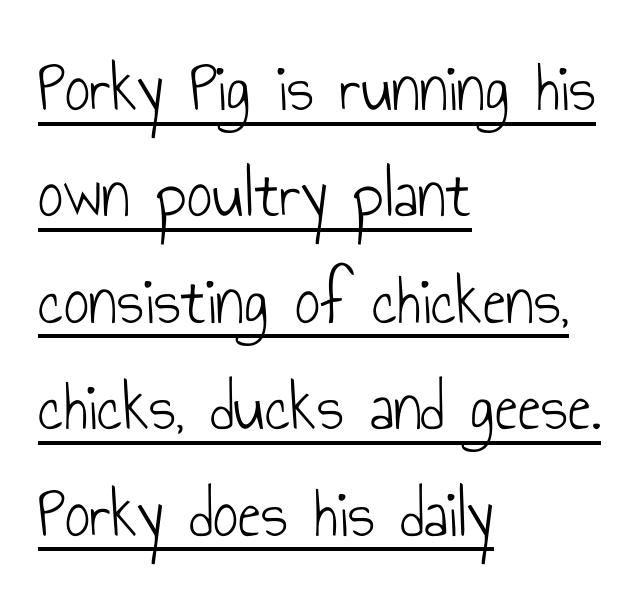
The font sits on the lighter half of the weight spectrum, regular included. This is roman type, the default non-slanted kind. Here the glyphs are tracked normally, forming tight word shapes. All the whitespace from short lines collects on the right. In designer terms, the underline attribute is active on this setting. Classification — sans serif.
